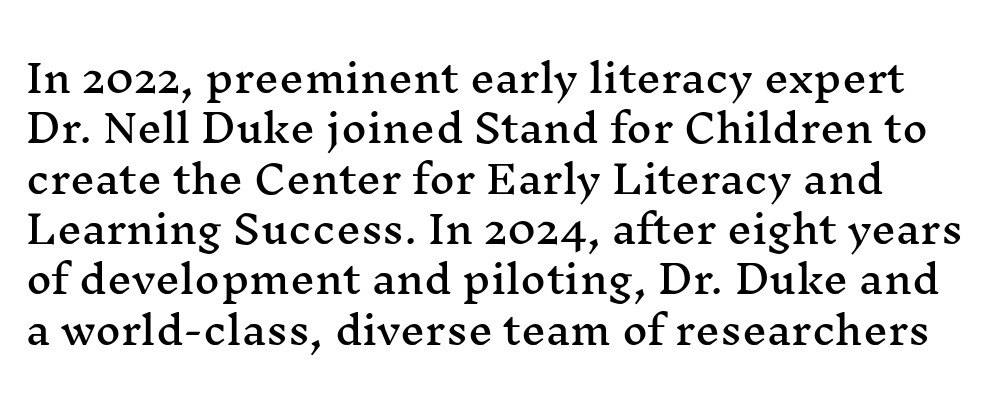
{"serif": "yes", "italic": "no", "width": "wide", "stroke_contrast": "medium", "x_height": "medium", "monospaced": "no", "underline": "no", "line_spacing": "normal", "line_spacing_ratio": 1.29, "letter_spacing": "normal", "letter_spacing_em": 0.0, "glyph_px": 39}
